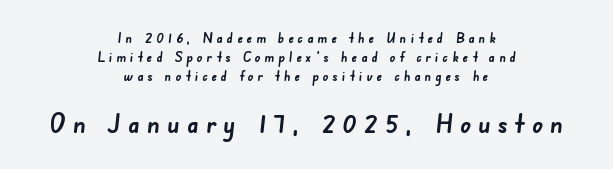
Honestly, the letter spacing is so wide it's the main thing you notice. One-word summary of the alignment: center. Small over large — that's the arrangement of the two blocks here. Glance below the letters and you will spot only blank space. Heavy, bold letterforms.
